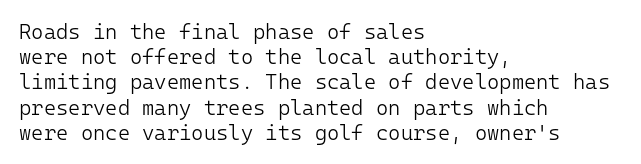
{"italic": "no", "bold": "no", "underline": "no", "align": "left", "line_spacing_ratio": 1.2, "letter_spacing": "normal", "letter_spacing_em": 0.0, "glyph_px": 21}
